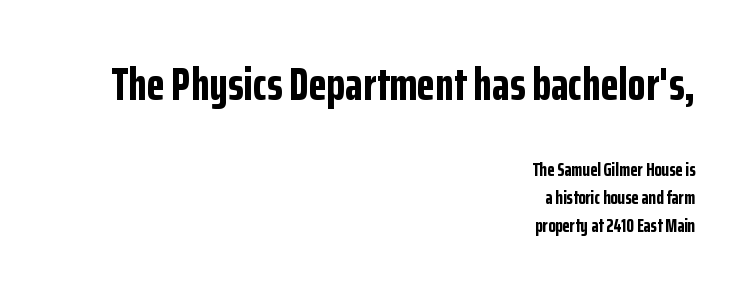
Thick stems and heavy bowls — unmistakably bold. Descenders hang freely into open space. Character widths vary here, with narrow letters taking less room than wide ones. The glyphs in this specimen are sans serif. Here the first block reads like a headline and the second like body copy. Each word holds together tightly as a unit, with standard inter-letter gaps.
